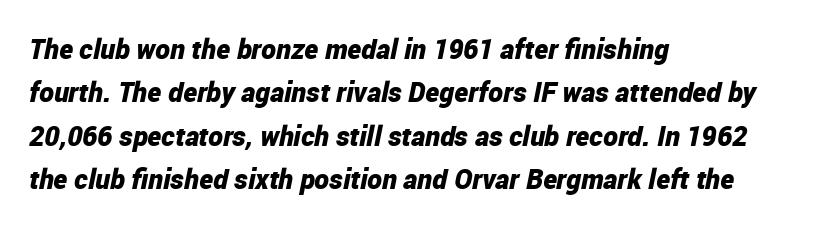
{"italic": "yes", "lean": "right", "slant_degrees": 12, "bold": "yes", "weight": "bold", "width": "condensed", "stroke_contrast": "low", "x_height": "medium", "monospaced": "no", "underline": "no", "align": "left", "line_spacing": "normal", "line_spacing_ratio": 1.55, "letter_spacing": "normal", "letter_spacing_em": 0.0, "glyph_px": 28}
